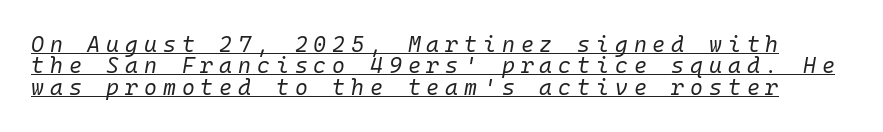
{"italic": "yes", "lean": "right", "slant_degrees": 10, "bold": "no", "underline": "yes", "line_spacing": "tight", "line_spacing_ratio": 0.97, "letter_spacing": "wide", "letter_spacing_em": 0.27, "glyph_px": 22}
